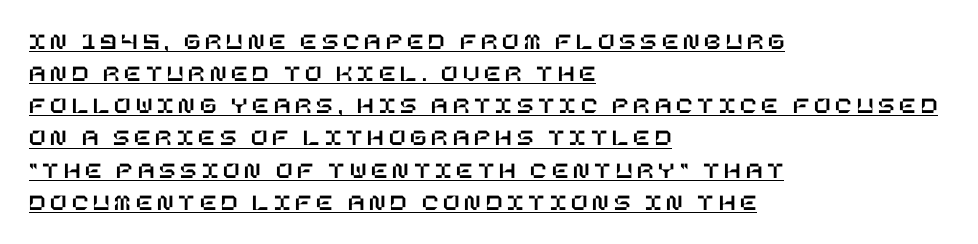
Q: Is the text italic (slanted)? A: No, it is upright.
Q: Is the text underlined? A: Yes.
Q: How is the paragraph aligned? A: Left-aligned.
Q: Is the spacing between letters normal or unusually wide? A: Unusually wide.
Q: Is the spacing between lines tight, normal or loose? A: Normal.
